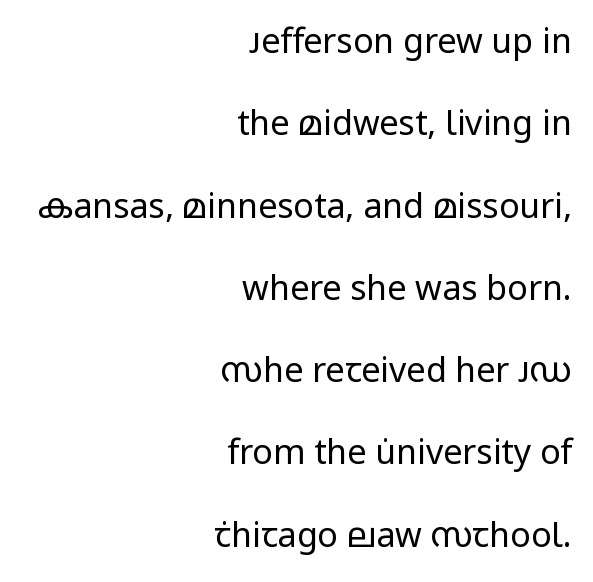
The image shows 34 px regular-weight sans-serif type, upright; set right-aligned, loose line spacing (2.42x), normal letter spacing, not underlined; low stroke contrast and a medium x-height.
